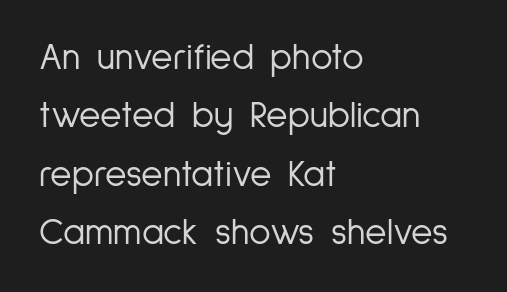
Every stem runs plumb, perpendicular to the baseline. The compositor pushed each line to the left boundary. The rendering uses a moderate line-height, typical for paragraphs. Character widths vary here, with narrow letters taking less room than wide ones. The characters display no serif detailing; their extremities are plain.
